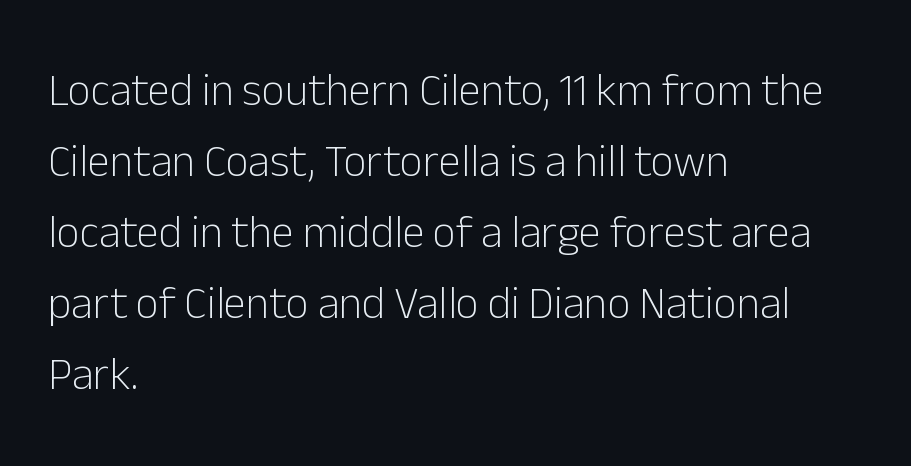
Q: Is the text bold? A: No.
Q: Is the text italic (slanted)? A: No, it is upright.
Q: Is the typeface a serif or a sans-serif typeface? A: Sans-serif.
Q: Is the text underlined? A: No.
Q: How is the paragraph aligned? A: Left-aligned.
Q: Is the spacing between letters normal or unusually wide? A: Normal.
Q: Is the spacing between lines tight, normal or loose? A: Normal.
Q: Width (condensed, normal, or wide)? A: Normal.
Q: Stroke contrast? A: Low.
Q: x-height? A: Medium.
Q: Monospaced? A: No.
